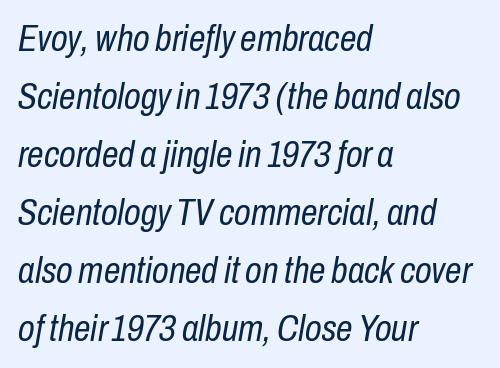
A typesetter would call this leading conventional body-copy spacing. Every row of glyphs begins at an identical x-position on the left. Beneath every word, the page is bare. This sample has the flowing, uneven cadence of proportional lettering.
